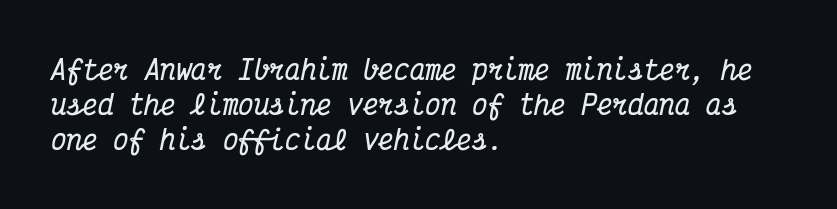
The image shows 26 px bold type, italic (leaning right); set left-aligned, normal line spacing (1.35x), normal letter spacing, not underlined.
